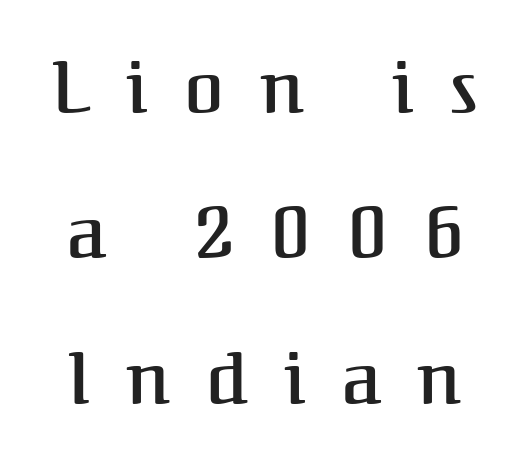
Designer's note — italics off, roman on. Serifs: yes, visible at the terminals of the letterforms. The area under the type is left untouched. Loosely led — the rows are spread out. Someone cranked the tracking dial way up on this one.
